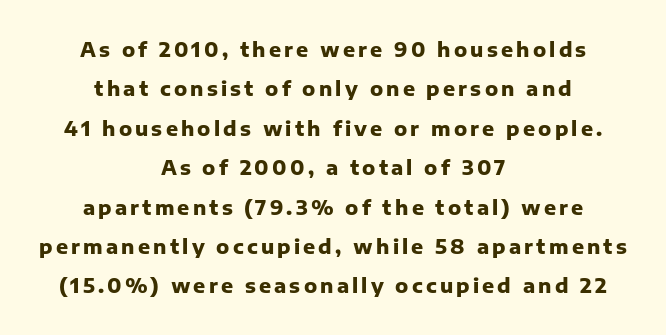
The image shows 20 px bold type, upright; set centered, loose line spacing (1.97x), not underlined.
